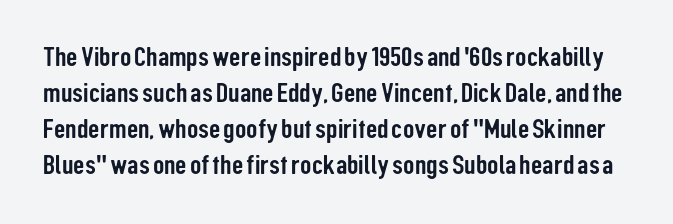
The image shows 28 px condensed sans-serif type, upright; set normal line spacing (1.29x), normal letter spacing, not underlined; low stroke contrast and a medium x-height.
